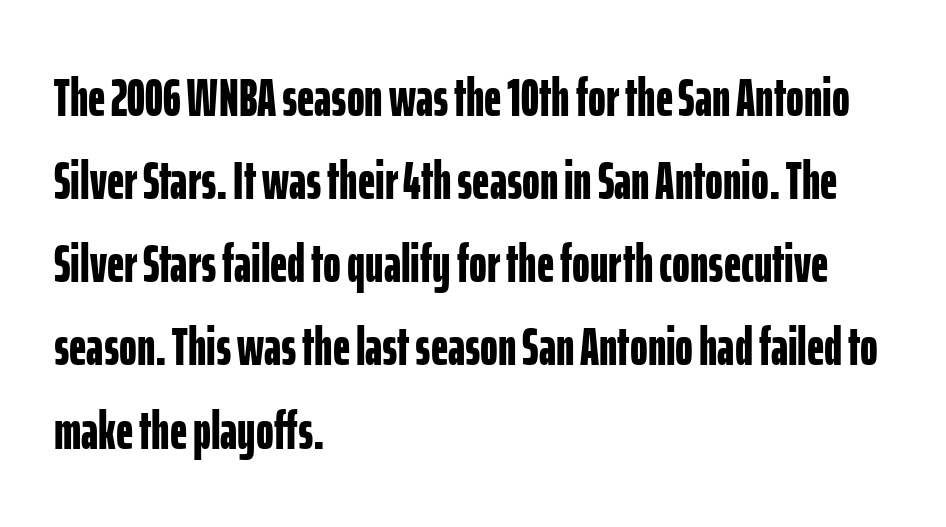
{"serif": "no", "italic": "no", "bold": "yes", "weight": "bold", "width": "condensed", "stroke_contrast": "low", "x_height": "medium", "monospaced": "no", "underline": "no", "align": "left", "line_spacing": "normal", "line_spacing_ratio": 1.54, "letter_spacing": "normal", "letter_spacing_em": 0.0, "glyph_px": 54}
